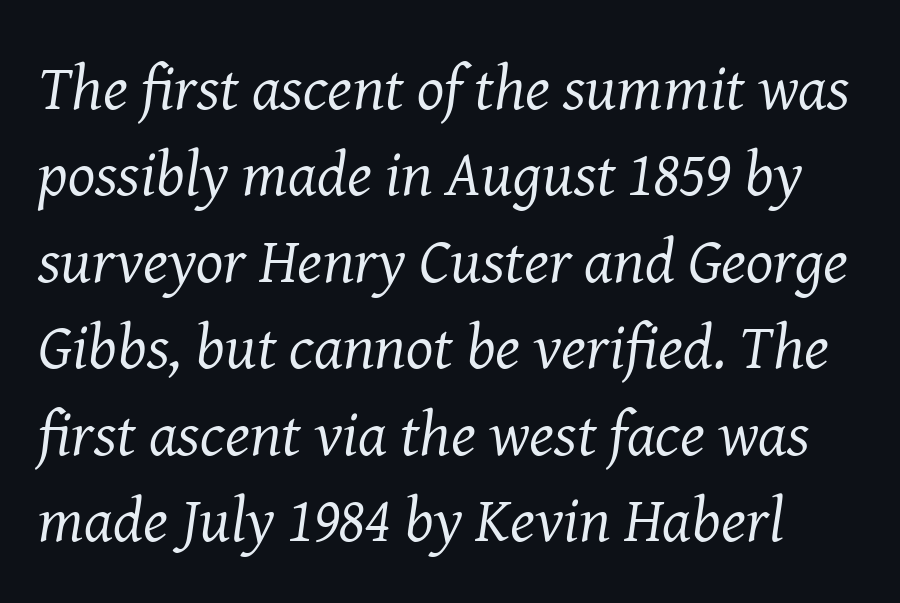
Q: Is the text bold? A: No.
Q: Is the text italic (slanted)? A: Yes, it leans right by about 8 degrees.
Q: Is the typeface a serif or a sans-serif typeface? A: Serif.
Q: Is the text underlined? A: No.
Q: Is the spacing between letters normal or unusually wide? A: Normal.
Q: Is the spacing between lines tight, normal or loose? A: Normal.
Q: Width (condensed, normal, or wide)? A: Normal.
Q: Stroke contrast? A: Medium.
Q: x-height? A: Medium.
Q: Monospaced? A: No.
